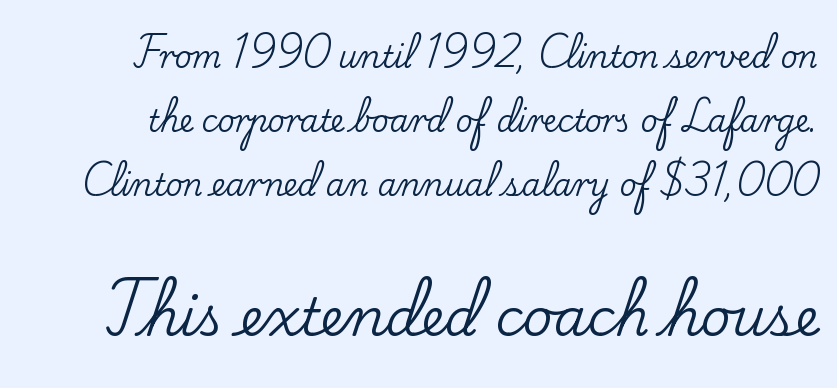
{"serif": "yes", "width": "normal", "stroke_contrast": "low", "x_height": "small", "monospaced": "no", "underline": "no", "line_spacing": "loose", "line_spacing_ratio": 2.14, "letter_spacing": "normal", "letter_spacing_em": 0.0, "larger_block": "second", "size_ratio": 1.73, "glyph_px": 52}
